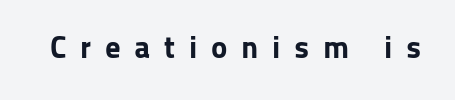
The image shows 31 px bold sans-serif type, upright; set unusually wide letter spacing (+0.44 em), not underlined; low stroke contrast and a medium x-height.
